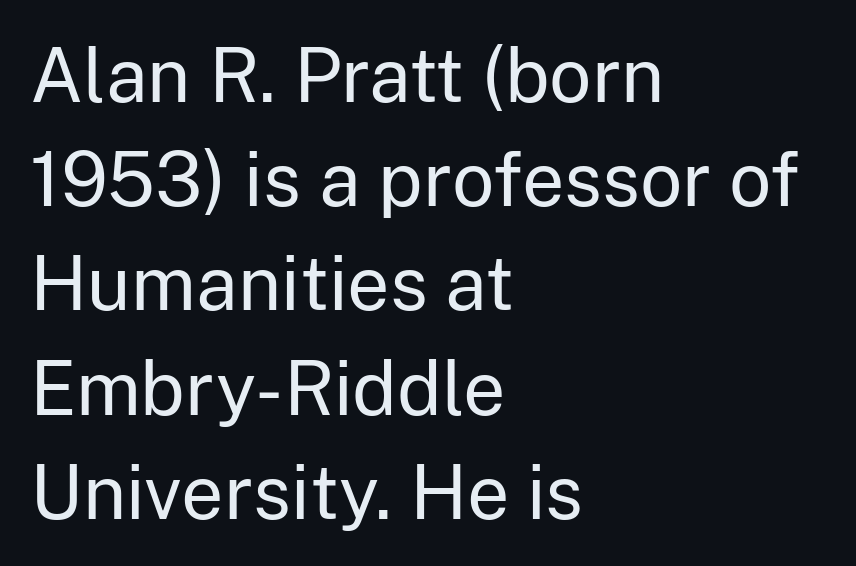
Regarding serifs, this sample does without them. The words here are not underlined. Rows of type keep a routine distance in the vertical direction. These lines were composed using upright roman letters.
